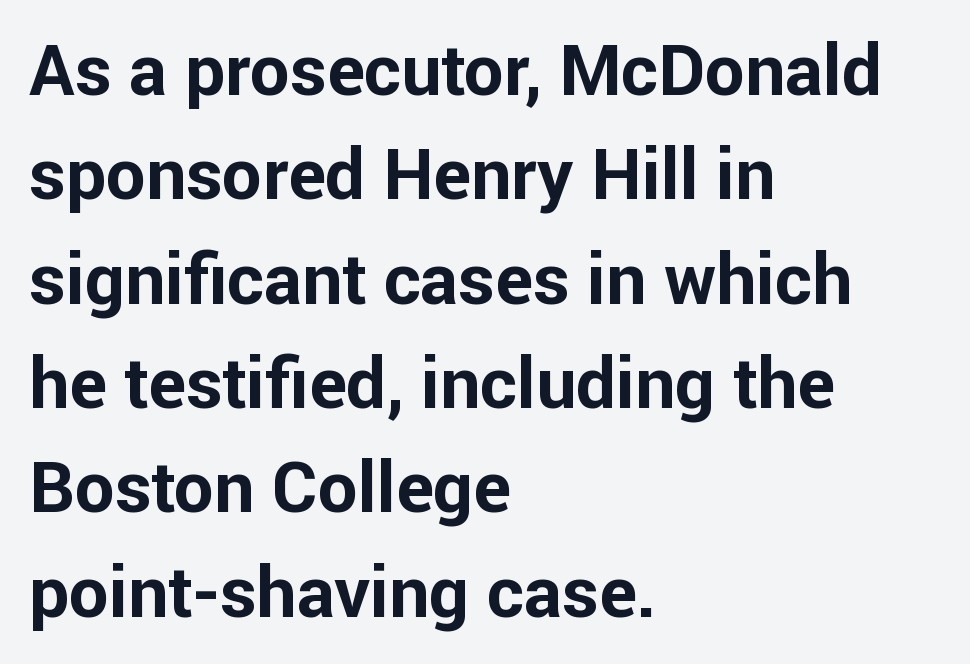
The image shows 71 px bold sans-serif type, upright; set left-aligned, normal line spacing (1.47x), normal letter spacing, not underlined; low stroke contrast and a medium x-height.
